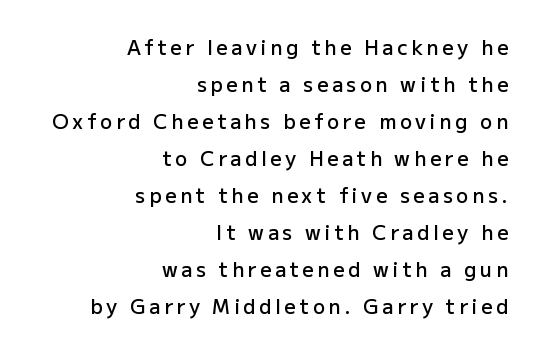
{"italic": "no", "bold": "semi", "underline": "no", "align": "right", "line_spacing_ratio": 1.85, "glyph_px": 20}
